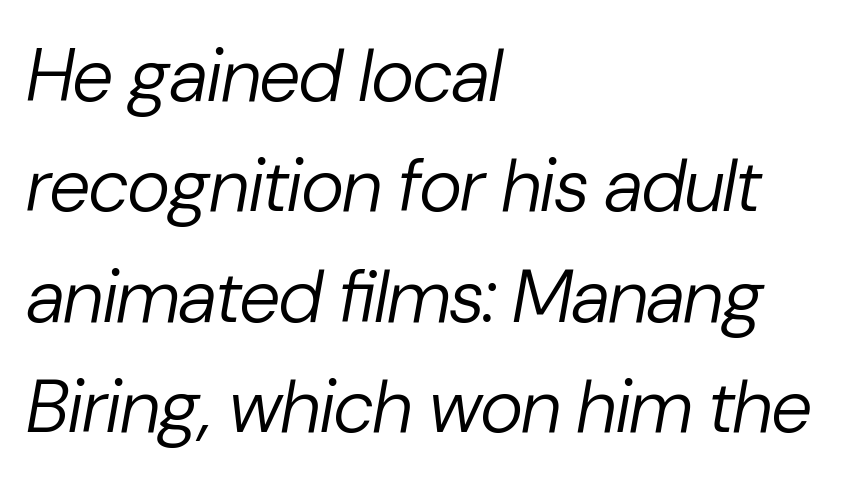
Q: Is the text bold? A: No.
Q: Is the text italic (slanted)? A: Yes, it leans right by about 10 degrees.
Q: Is the text underlined? A: No.
Q: How is the paragraph aligned? A: Left-aligned.
Q: Is the spacing between letters normal or unusually wide? A: Normal.
Q: Is the spacing between lines tight, normal or loose? A: Normal.
Q: Width (condensed, normal, or wide)? A: Normal.
Q: Stroke contrast? A: Low.
Q: x-height? A: Medium.
Q: Monospaced? A: No.
